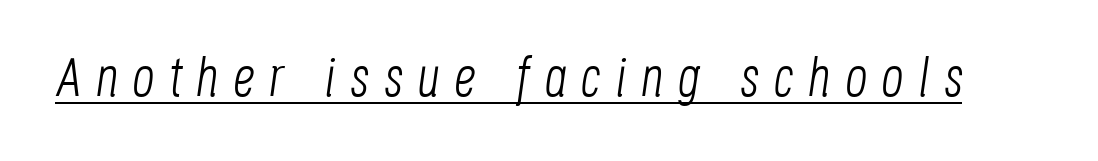
The words here are underlined. The face used here is proportionally spaced, like ordinary book or web type. The specimen reads as italic at a glance. No letter is thick-stroked: the sample isn't bold.
